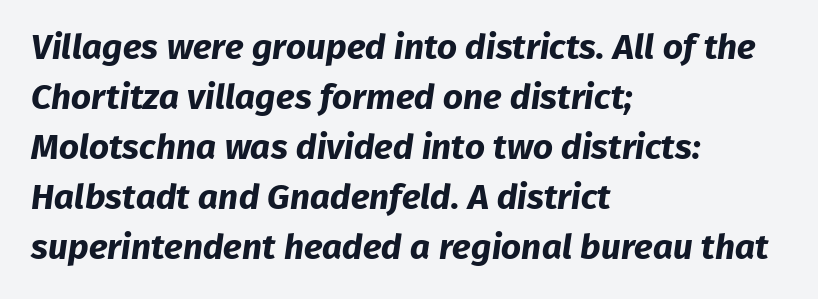
Q: Is the text bold? A: Yes.
Q: Is the typeface a serif or a sans-serif typeface? A: Sans-serif.
Q: Is the text underlined? A: No.
Q: How is the paragraph aligned? A: Left-aligned.
Q: Is the spacing between letters normal or unusually wide? A: Normal.
Q: Is the spacing between lines tight, normal or loose? A: Normal.
Q: Width (condensed, normal, or wide)? A: Normal.
Q: Stroke contrast? A: Low.
Q: x-height? A: Medium.
Q: Monospaced? A: No.
